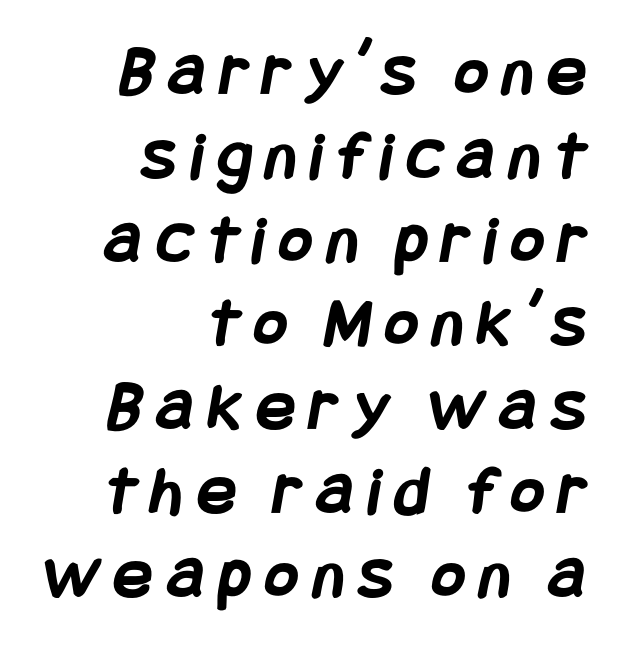
{"serif": "no", "bold": "yes", "weight": "semibold", "width": "condensed", "stroke_contrast": "low", "x_height": "large", "underline": "no", "align": "right", "line_spacing_ratio": 1.18, "letter_spacing": "wide", "letter_spacing_em": 0.21, "glyph_px": 71}
